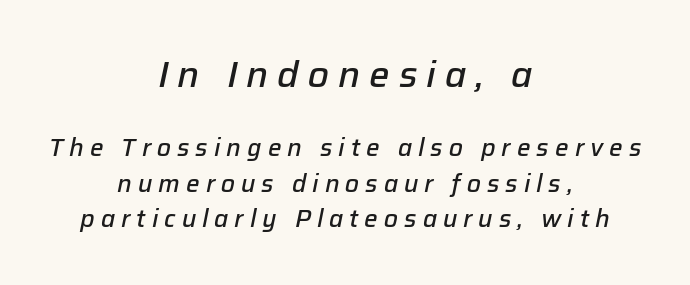
Q: Is the text bold? A: Semi-bold.
Q: Is the text italic (slanted)? A: Yes, it leans right by about 12 degrees.
Q: Is the text underlined? A: No.
Q: How is the paragraph aligned? A: Centered.
Q: Is the spacing between letters normal or unusually wide? A: Unusually wide.
Q: Is the spacing between lines tight, normal or loose? A: Normal.
Q: Which block of text is set in a larger size, the first (top) or the second (bottom)? A: The first (top) one.
Q: Width (condensed, normal, or wide)? A: Normal.
Q: Stroke contrast? A: Low.
Q: x-height? A: Medium.
Q: Monospaced? A: No.
